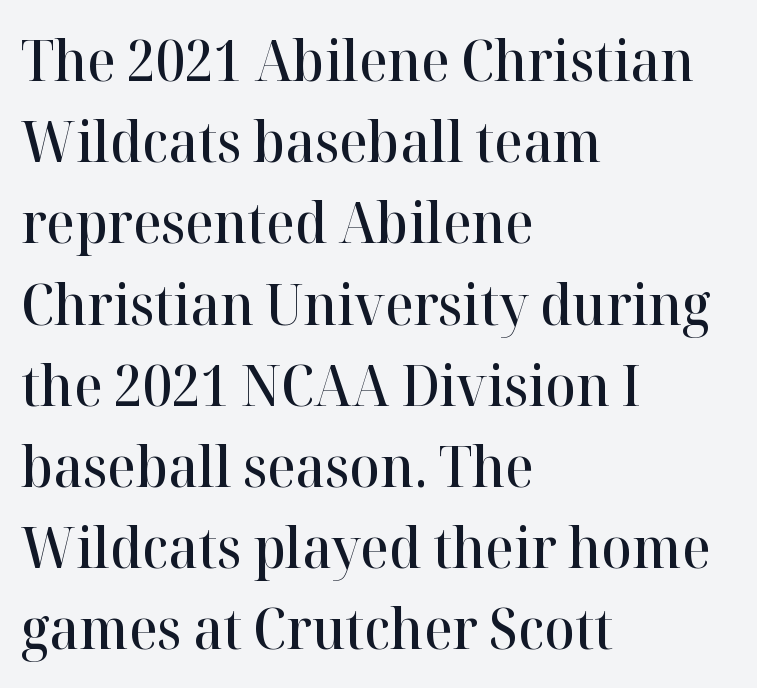
The area under the type is left untouched. These lines carry some extra weight — a demibold, not a full bold. Each letter keeps its own natural width here, so spacing adapts to shape. The passage shown stacks its lines at a standard gap.
